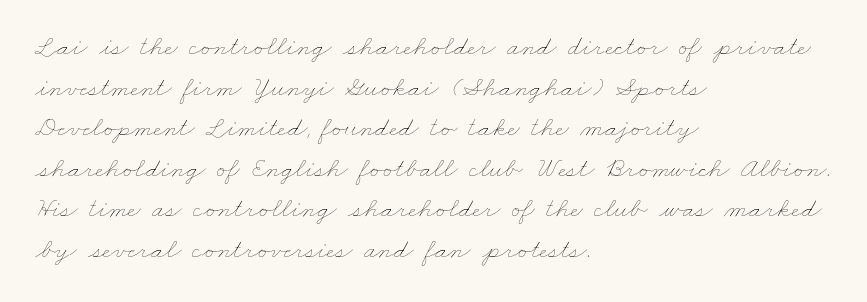
The image shows 28 px thin, wide type; set left-aligned, normal line spacing (1.45x), normal letter spacing, not underlined; low stroke contrast and a small x-height.
